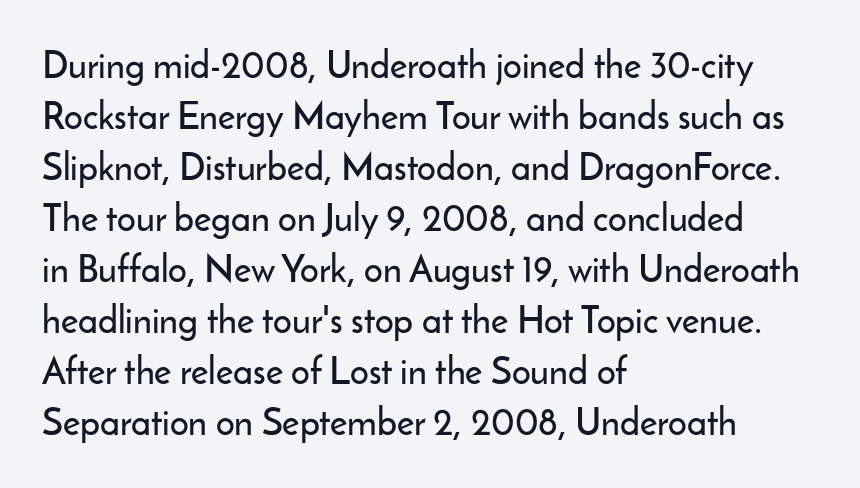
This sample is left-justified, so line endings fall wherever the words run out. Only glyphs here, with clear space below each row. Characters follow at the spacing the type designer built in. The rows are spaced the way most documents space them. These lines are composed in type without serifs. The specimen reads as upright at a glance.
